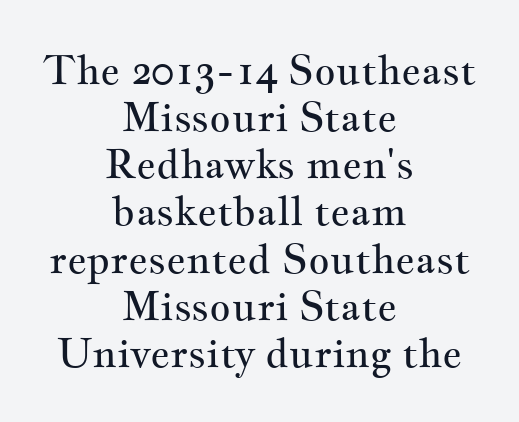
{"serif": "yes", "italic": "no", "bold": "no", "weight": "regular", "width": "wide", "stroke_contrast": "medium", "x_height": "small", "monospaced": "no", "underline": "no", "align": "center", "line_spacing": "tight", "line_spacing_ratio": 1.15, "letter_spacing": "normal", "letter_spacing_em": 0.0, "glyph_px": 41}
